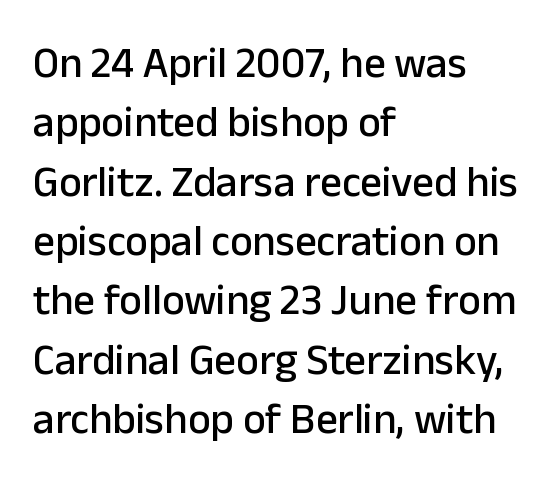
The image shows 43 px sans-serif type, upright; set left-aligned, normal line spacing (1.38x), normal letter spacing, not underlined; low stroke contrast and a medium x-height.
